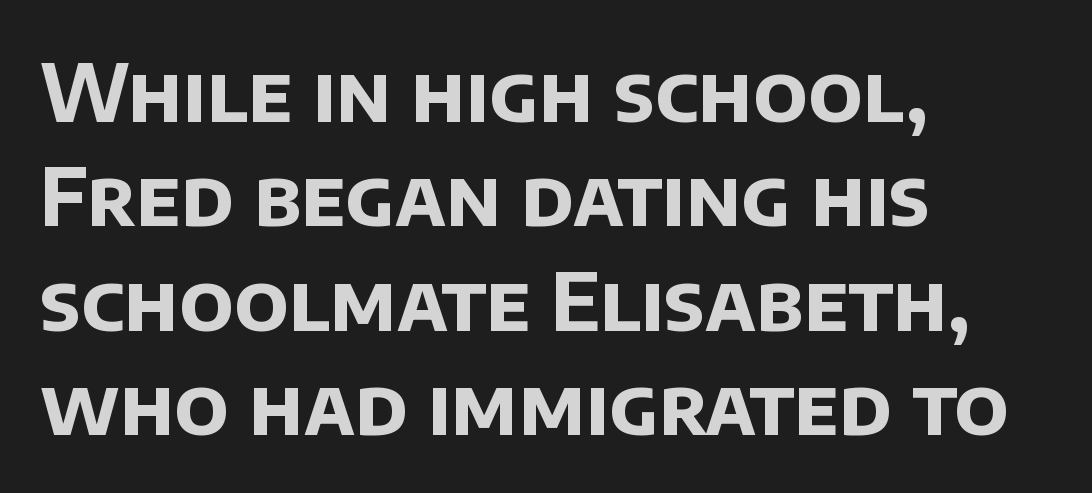
One glance says typical: line gaps are just what's usual. The rendering shows plain stroke endings on the letterforms — a sans-serif design. The paragraph has a hard left edge and a soft right edge. Typesetter's note: full bold, strokes at maximum text heaviness. Letter spacing: default. Has an underline been added? It has not.
